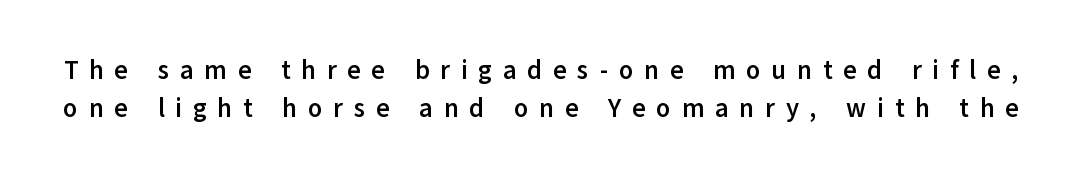
The image shows 26 px bold type, upright; set normal line spacing (1.45x), unusually wide letter spacing (+0.41 em), not underlined.
